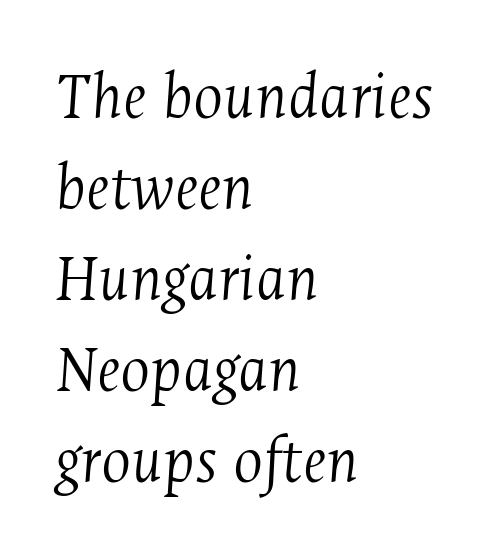
Q: Is the text bold? A: No.
Q: Is the text italic (slanted)? A: Yes, it leans right by about 4 degrees.
Q: Is the typeface a serif or a sans-serif typeface? A: Serif.
Q: Is the text underlined? A: No.
Q: How is the paragraph aligned? A: Left-aligned.
Q: Is the spacing between letters normal or unusually wide? A: Normal.
Q: Is the spacing between lines tight, normal or loose? A: Normal.
Q: Width (condensed, normal, or wide)? A: Condensed.
Q: Stroke contrast? A: Medium.
Q: x-height? A: Medium.
Q: Monospaced? A: No.
